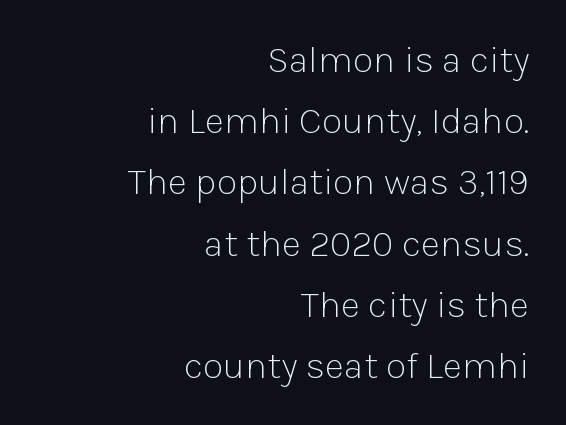
{"serif": "no", "italic": "no", "bold": "no", "weight": "light", "width": "normal", "stroke_contrast": "low", "x_height": "medium", "monospaced": "no", "underline": "no", "align": "right", "line_spacing": "normal", "line_spacing_ratio": 1.61, "letter_spacing": "normal", "letter_spacing_em": 0.0, "glyph_px": 38}
